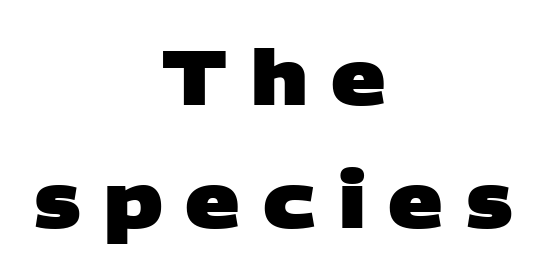
Typographic density is high because the face is bold. Reading down the block, each line starts at a different indent, mirrored at its end. Glance below the letters and you will spot only blank space. The glyphs in this specimen are sans serif. Baseline-to-baseline distance is the conventional proportion of letter height.
